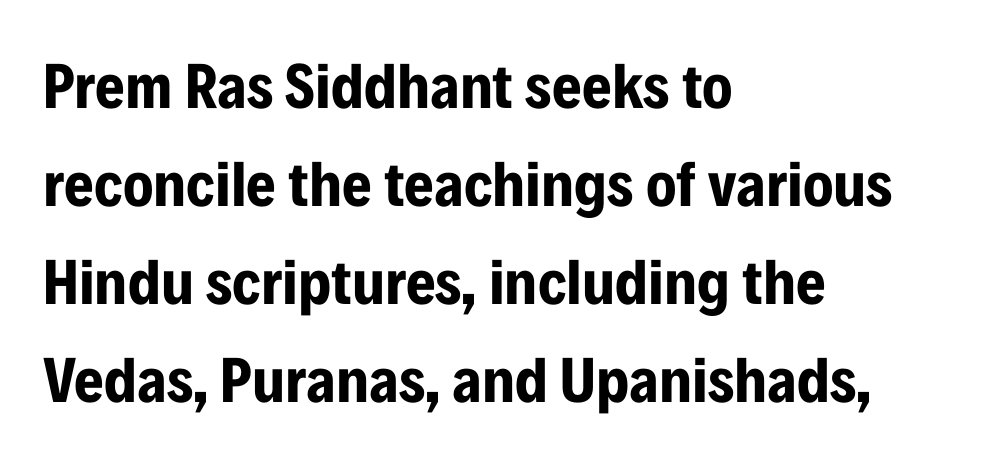
{"serif": "no", "italic": "no", "bold": "yes", "weight": "bold", "width": "condensed", "stroke_contrast": "low", "x_height": "medium", "monospaced": "no", "underline": "no", "align": "left", "line_spacing": "normal", "line_spacing_ratio": 1.53, "letter_spacing": "normal", "letter_spacing_em": 0.0, "glyph_px": 64}
